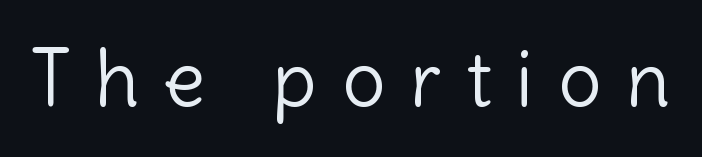
The image shows 77 px light sans-serif type, upright; set unusually wide letter spacing (+0.32 em), not underlined; a medium x-height.
